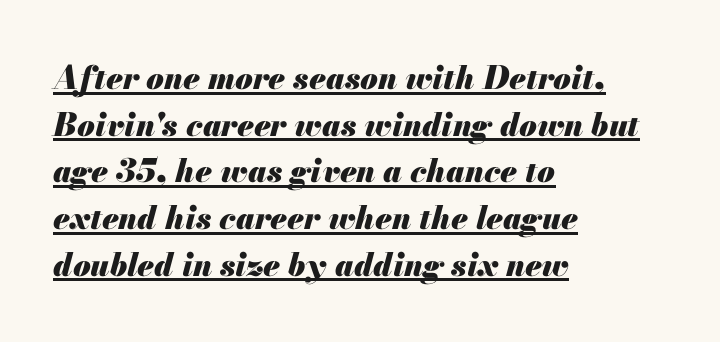
{"italic": "yes", "lean": "right", "slant_degrees": 13, "bold": "yes", "weight": "heavy", "width": "normal", "stroke_contrast": "medium", "x_height": "small", "monospaced": "no", "underline": "yes", "align": "left", "line_spacing": "normal", "line_spacing_ratio": 1.46, "letter_spacing": "normal", "letter_spacing_em": 0.0, "glyph_px": 32}
